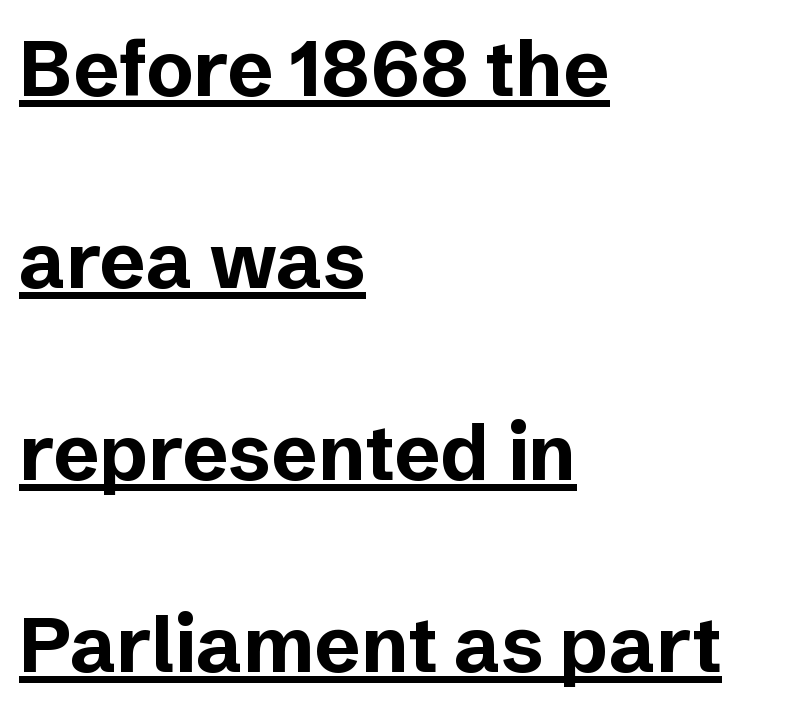
Posture: upright roman. Vertically, the passage feels expansive, rows floating well apart. Is the type bold? Yes — the strokes are clearly thick and heavy. Serifs: no, the terminals of the letterforms are clean.
